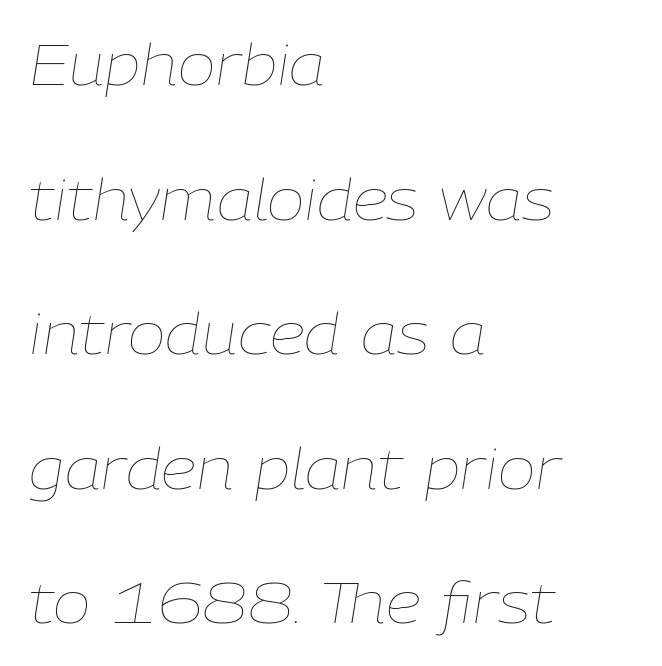
The image shows 57 px thin type, italic (leaning right); set left-aligned, loose line spacing (2.36x), normal letter spacing, not underlined; low stroke contrast and a medium x-height.
